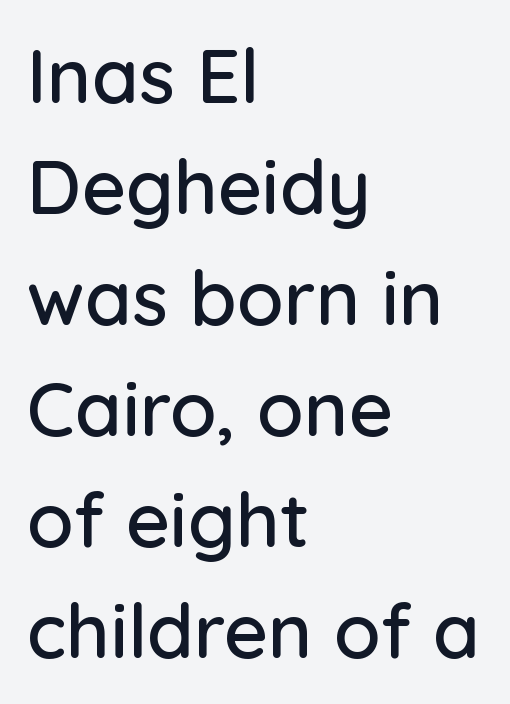
The image shows 76 px sans-serif type, upright; set left-aligned, normal line spacing (1.46x), normal letter spacing, not underlined; low stroke contrast and a medium x-height.
